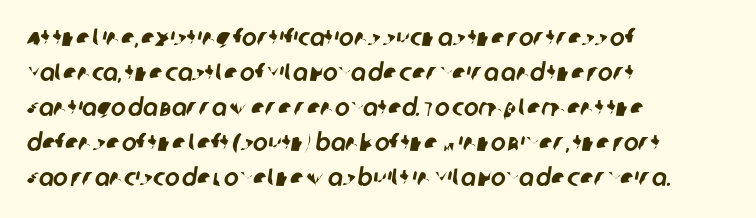
{"underline": "no", "align": "left", "line_spacing": "normal", "line_spacing_ratio": 1.4, "letter_spacing": "normal", "letter_spacing_em": 0.0, "glyph_px": 25}
